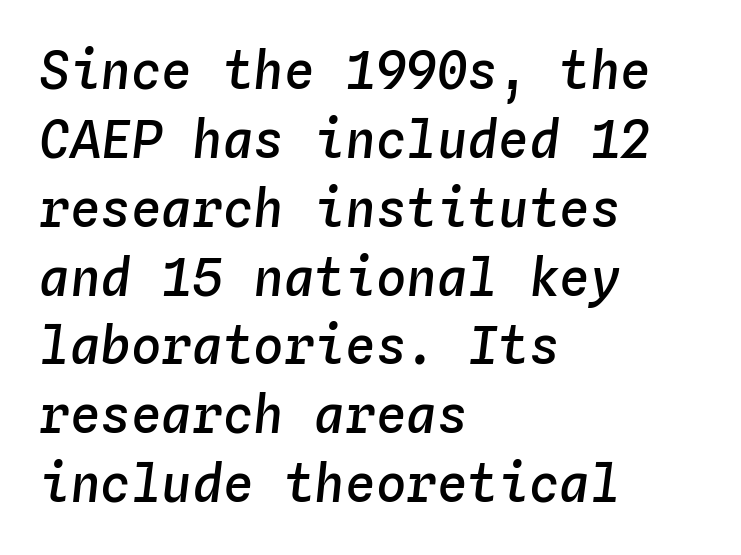
{"italic": "yes", "lean": "right", "slant_degrees": 4, "bold": "semi", "weight": "semibold", "width": "normal", "stroke_contrast": "low", "x_height": "medium", "monospaced": "yes", "underline": "no", "align": "left", "line_spacing": "normal", "line_spacing_ratio": 1.35, "letter_spacing": "normal", "letter_spacing_em": 0.0, "glyph_px": 51}
